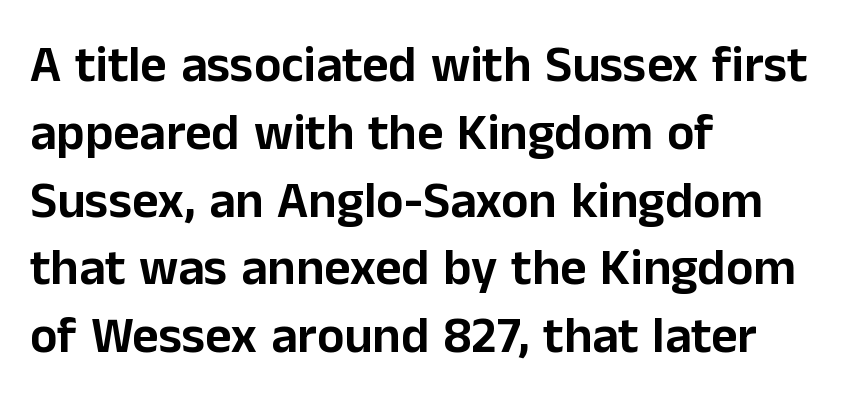
Q: Is the text italic (slanted)? A: No, it is upright.
Q: Is the typeface a serif or a sans-serif typeface? A: Sans-serif.
Q: Is the text underlined? A: No.
Q: How is the paragraph aligned? A: Left-aligned.
Q: Is the spacing between letters normal or unusually wide? A: Normal.
Q: Is the spacing between lines tight, normal or loose? A: Normal.
Q: Width (condensed, normal, or wide)? A: Normal.
Q: Stroke contrast? A: Low.
Q: x-height? A: Medium.
Q: Monospaced? A: No.
